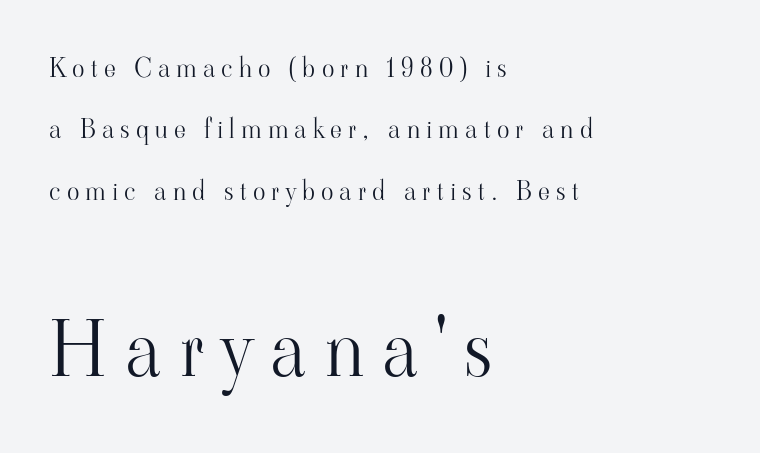
Q: Is the text bold? A: No.
Q: Is the text italic (slanted)? A: No, it is upright.
Q: Is the typeface a serif or a sans-serif typeface? A: Serif.
Q: Is the text underlined? A: No.
Q: How is the paragraph aligned? A: Left-aligned.
Q: Is the spacing between letters normal or unusually wide? A: Unusually wide.
Q: Is the spacing between lines tight, normal or loose? A: Loose.
Q: Which block of text is set in a larger size, the first (top) or the second (bottom)? A: The second (bottom) one.
Q: Width (condensed, normal, or wide)? A: Normal.
Q: Stroke contrast? A: High.
Q: x-height? A: Small.
Q: Monospaced? A: No.
